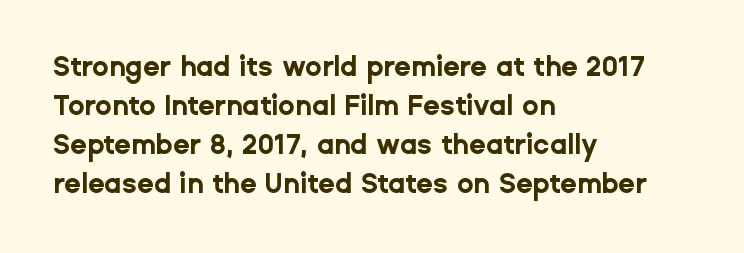
The typography opts for an upright posture over an oblique one. The face used here has the dense, thick strokes of a bold. Words float on clear page, feet unadorned. The typesetter chose a ragged-right arrangement here.
